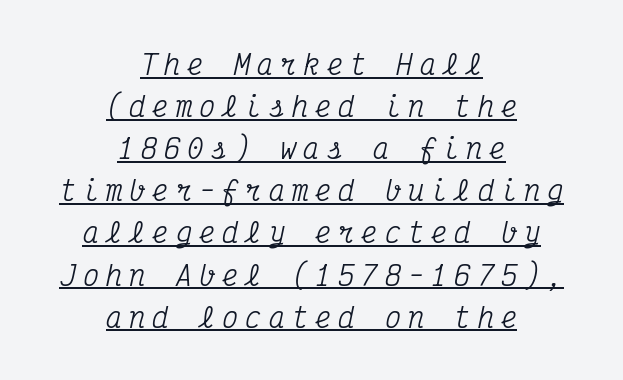
{"italic": "yes", "lean": "right", "slant_degrees": 12, "underline": "yes", "align": "center", "line_spacing": "normal", "line_spacing_ratio": 1.56, "letter_spacing": "wide", "letter_spacing_em": 0.26, "glyph_px": 27}
